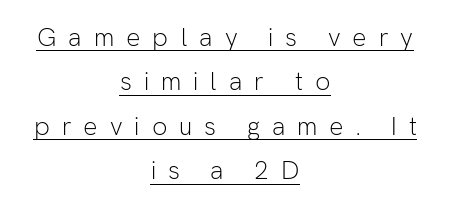
Is there any slant? The stems are plumb. This sample carries an underscore along the baseline area. The whitespace from short lines is split evenly between both sides. A typesetter would call this heavily tracked-out type. No heavy texture on the line: the type isn't bold.
